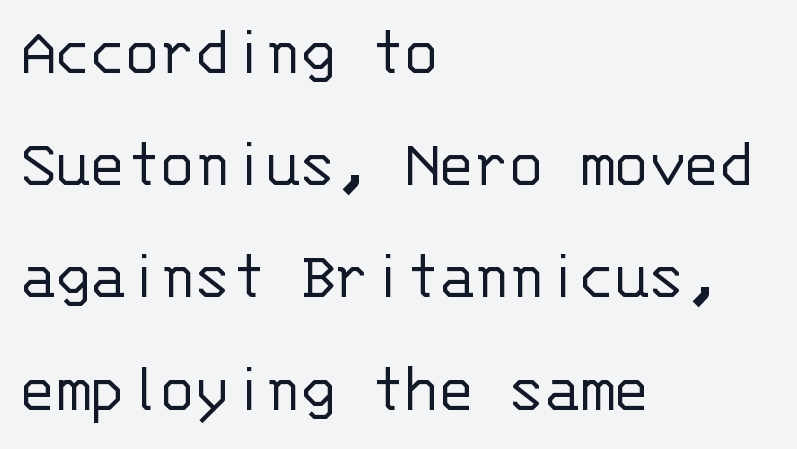
Honestly, there is no underline to notice here at all. The setting favours the left margin, as ordinary paragraphs usually do. Examine the stroke ends and you'll find no serifs. Look at the tracking — it's just the regular setting, nothing added.
